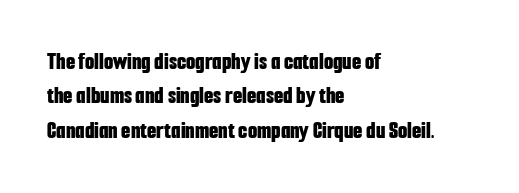
The image shows 24 px bold type, upright; set left-aligned, normal line spacing (1.43x), normal letter spacing, not underlined.
